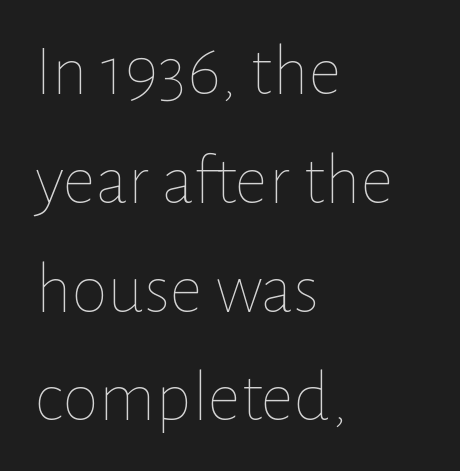
The image shows 73 px thin type, upright; set left-aligned, normal line spacing (1.49x), normal letter spacing, not underlined; low stroke contrast and a medium x-height.
